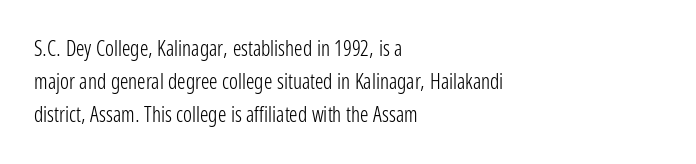
The image shows 21 px text type, upright; set left-aligned, normal line spacing (1.56x), normal letter spacing, not underlined.
